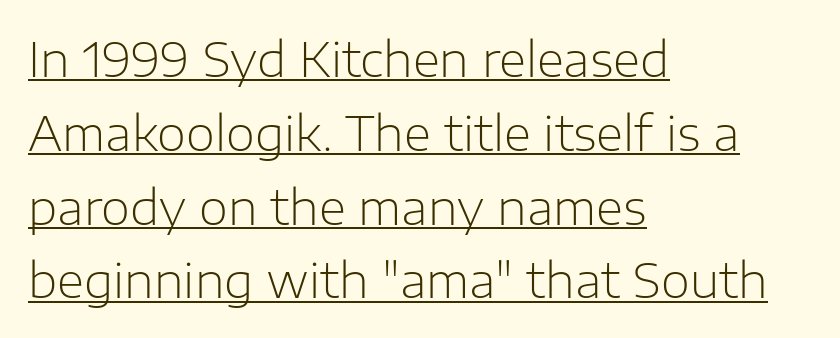
Q: Is the text bold? A: No.
Q: Is the text italic (slanted)? A: No, it is upright.
Q: Is the typeface a serif or a sans-serif typeface? A: Sans-serif.
Q: Is the text underlined? A: Yes.
Q: How is the paragraph aligned? A: Left-aligned.
Q: Is the spacing between letters normal or unusually wide? A: Normal.
Q: Is the spacing between lines tight, normal or loose? A: Normal.
Q: Width (condensed, normal, or wide)? A: Normal.
Q: Stroke contrast? A: Low.
Q: x-height? A: Medium.
Q: Monospaced? A: No.
